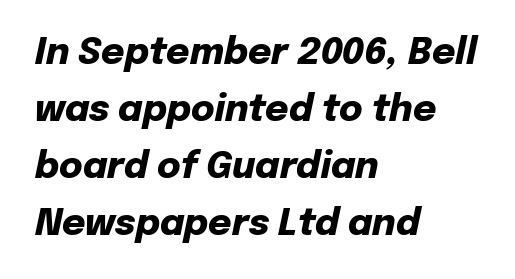
Nobody touched the tracking dial on this one. Characters are canted at an angle relative to the baseline's perpendicular. A student would call this left alignment; a typographer would say flush left, rag right. Every letter is thick-stroked: bold, no question. Check the space under the baseline: it is left empty. Regarding leading, the lines here are spaced in the standard way.
